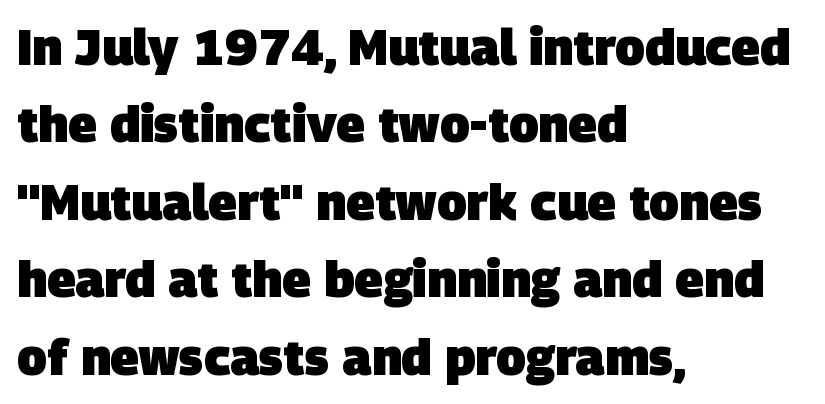
Q: Is the text bold? A: Yes.
Q: Is the typeface a serif or a sans-serif typeface? A: Sans-serif.
Q: Is the text underlined? A: No.
Q: How is the paragraph aligned? A: Left-aligned.
Q: Is the spacing between letters normal or unusually wide? A: Normal.
Q: Is the spacing between lines tight, normal or loose? A: Normal.
Q: Width (condensed, normal, or wide)? A: Normal.
Q: Stroke contrast? A: Low.
Q: x-height? A: Large.
Q: Monospaced? A: No.
